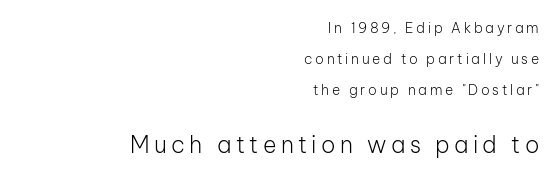
Q: Is the text bold? A: No.
Q: Is the text italic (slanted)? A: No, it is upright.
Q: Is the text underlined? A: No.
Q: How is the paragraph aligned? A: Right-aligned.
Q: Is the spacing between lines tight, normal or loose? A: Loose.
Q: Which block of text is set in a larger size, the first (top) or the second (bottom)? A: The second (bottom) one.
